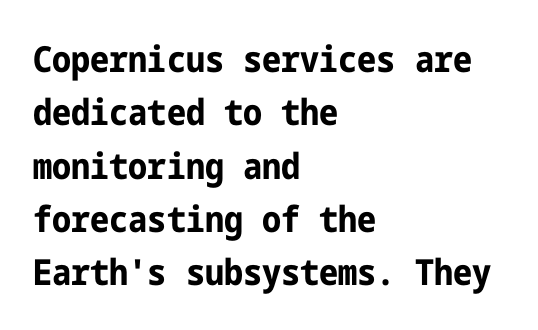
Q: Is the text bold? A: Yes.
Q: Is the text italic (slanted)? A: No, it is upright.
Q: Is the typeface a serif or a sans-serif typeface? A: Sans-serif.
Q: Is the text underlined? A: No.
Q: How is the paragraph aligned? A: Left-aligned.
Q: Is the spacing between letters normal or unusually wide? A: Normal.
Q: Is the spacing between lines tight, normal or loose? A: Normal.
Q: Width (condensed, normal, or wide)? A: Condensed.
Q: Stroke contrast? A: Low.
Q: x-height? A: Medium.
